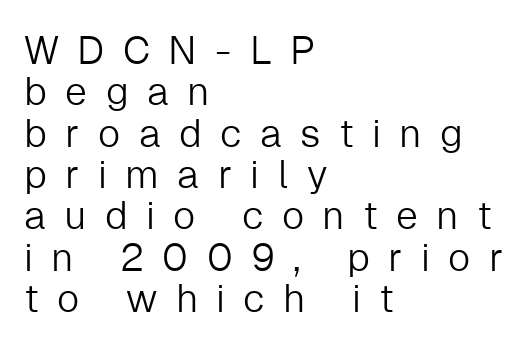
Italic: no, the glyphs are upright roman. The passage shown is not underscored anywhere. The type is letterspaced generously, with wide tracking. You could barely slide anything between these rows.
